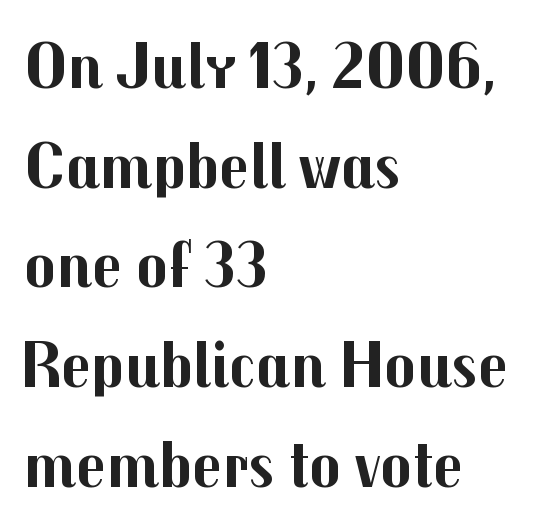
Q: Is the text bold? A: Yes.
Q: Is the text italic (slanted)? A: No, it is upright.
Q: Is the typeface a serif or a sans-serif typeface? A: Sans-serif.
Q: Is the text underlined? A: No.
Q: How is the paragraph aligned? A: Left-aligned.
Q: Is the spacing between letters normal or unusually wide? A: Normal.
Q: Is the spacing between lines tight, normal or loose? A: Normal.
Q: Width (condensed, normal, or wide)? A: Normal.
Q: Stroke contrast? A: Medium.
Q: x-height? A: Medium.
Q: Monospaced? A: No.
